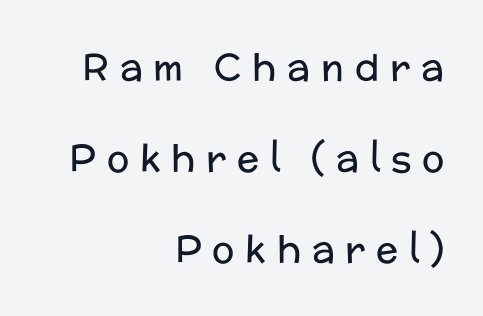
{"serif": "no", "italic": "no", "bold": "no", "weight": "regular", "width": "normal", "stroke_contrast": "low", "x_height": "medium", "monospaced": "no", "underline": "no", "align": "right", "line_spacing": "loose", "line_spacing_ratio": 2.46, "letter_spacing": "wide", "letter_spacing_em": 0.29, "glyph_px": 37}
